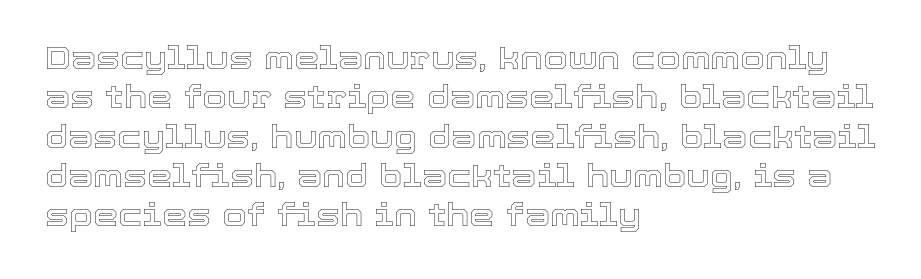
{"italic": "no", "width": "normal", "x_height": "medium", "monospaced": "no", "underline": "no", "align": "left", "line_spacing_ratio": 1.23, "letter_spacing": "normal", "letter_spacing_em": 0.0, "glyph_px": 32}
